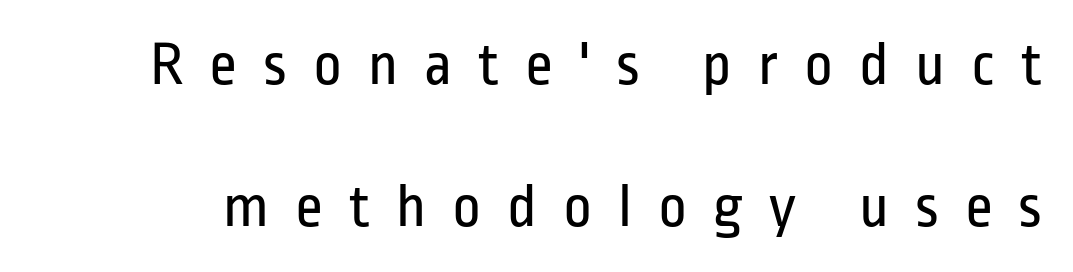
{"serif": "no", "italic": "no", "bold": "no", "weight": "regular", "width": "condensed", "stroke_contrast": "low", "x_height": "medium", "monospaced": "no", "underline": "no", "line_spacing": "loose", "line_spacing_ratio": 2.29, "letter_spacing": "wide", "letter_spacing_em": 0.42, "glyph_px": 62}
